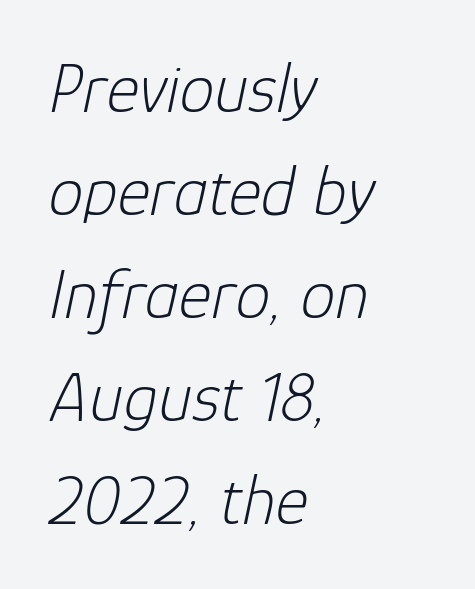
The image shows 70 px light type, italic (leaning right); set left-aligned, normal line spacing (1.47x), normal letter spacing, not underlined; low stroke contrast and a medium x-height.
